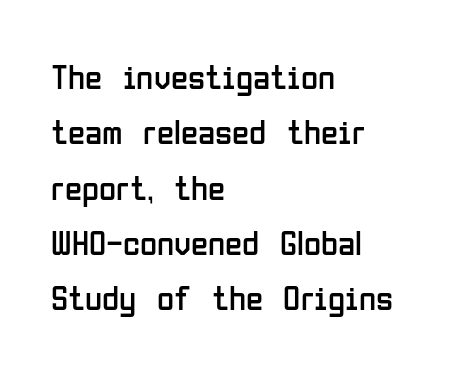
{"serif": "no", "italic": "no", "bold": "no", "weight": "regular", "width": "condensed", "stroke_contrast": "low", "x_height": "medium", "monospaced": "no", "underline": "no", "align": "left", "line_spacing": "normal", "line_spacing_ratio": 1.58, "letter_spacing": "normal", "letter_spacing_em": 0.0, "glyph_px": 35}
